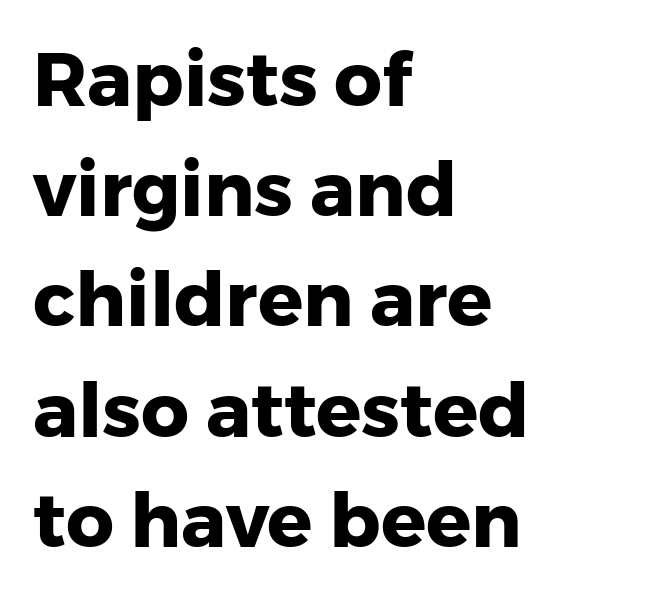
{"serif": "no", "italic": "no", "bold": "yes", "weight": "heavy", "width": "normal", "stroke_contrast": "low", "x_height": "medium", "monospaced": "no", "underline": "no", "align": "left", "line_spacing": "normal", "line_spacing_ratio": 1.47, "letter_spacing": "normal", "letter_spacing_em": 0.0, "glyph_px": 75}
